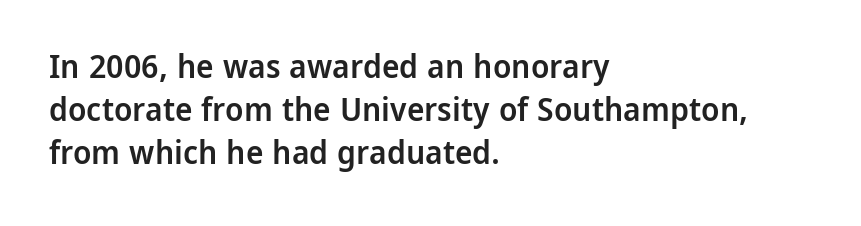
{"serif": "no", "italic": "no", "bold": "semi", "weight": "semibold", "width": "normal", "stroke_contrast": "low", "x_height": "medium", "monospaced": "no", "underline": "no", "align": "left", "line_spacing": "normal", "line_spacing_ratio": 1.3, "letter_spacing": "normal", "letter_spacing_em": 0.0, "glyph_px": 33}
